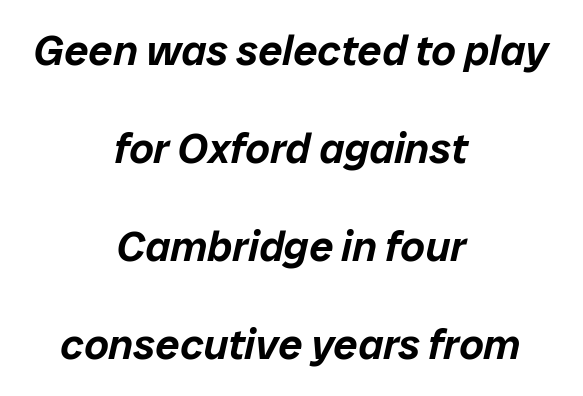
You could fit nearly another row in the gap between these rows. Is the letter spacing exaggerated? No — it looks like the ordinary default. Each letter keeps its own natural width here, so spacing adapts to shape. The foot of each line stays bare and open. The passage is arranged like a title page — every line centered.
